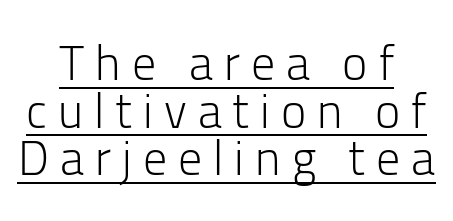
Descenders here cross a horizontal rule under the line. These lines huddle together more closely than default settings would place them. The rendering positions every line midway between the sides. Here the glyphs are tracked loosely, breaking word shapes into spaced letters. Compared with a typical body face, this is equally light or lighter still. The passage shown is typeset with a sans-serif family.
